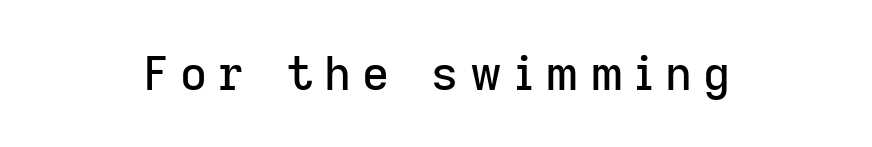
These lines have a slow, spaced-out rhythm from letter to letter. Do the letters lean? They stand straight. These lines are composed in type without serifs. Varying glyph widths throughout — classic text-font behaviour.
